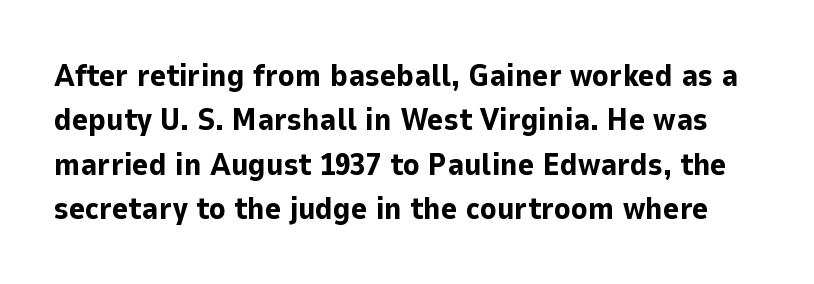
These lines are composed in type without serifs. What stands out about the letter spacing? Nothing — it is the standard amount. The gap between lines stays unmarked. These lines are rendered in a variable-pitch font. This is the regular roman posture of the typeface. Notice how thick the strokes are: this is what a full bold looks like.
